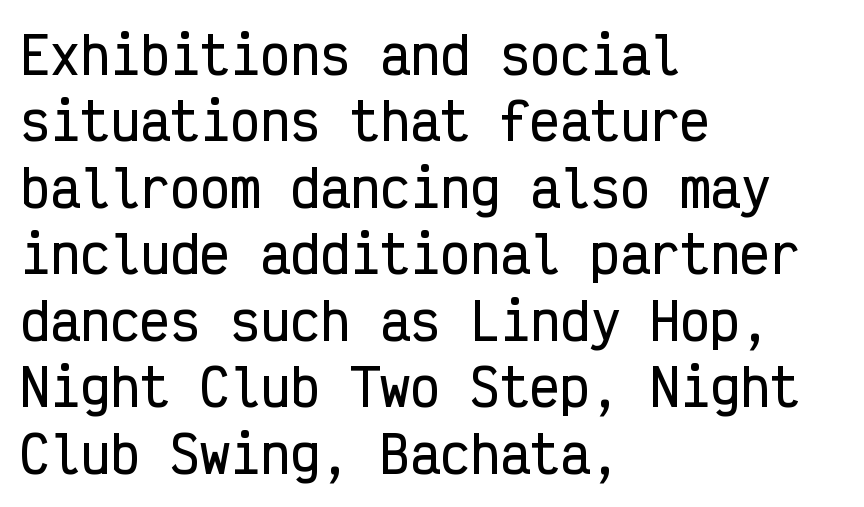
The image shows 50 px condensed sans-serif type, upright, monospaced; set left-aligned, normal line spacing (1.33x), normal letter spacing, not underlined; low stroke contrast and a medium x-height.
